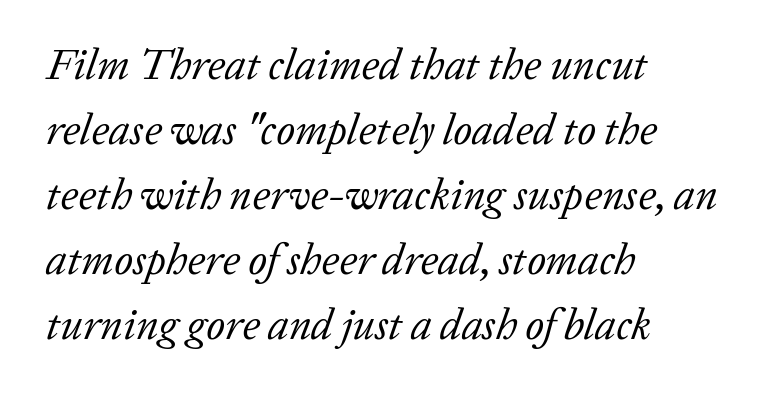
Unlike a clean sans, this face finishes its strokes with serifs. Proportional: the letters do not fall into vertical columns. Unmarked baselines from the first word to the last. Compared with typical body copy, the letter spacing here is the same. The rag falls on the right side of this text block. The rendering applies a slant to the glyphs.
